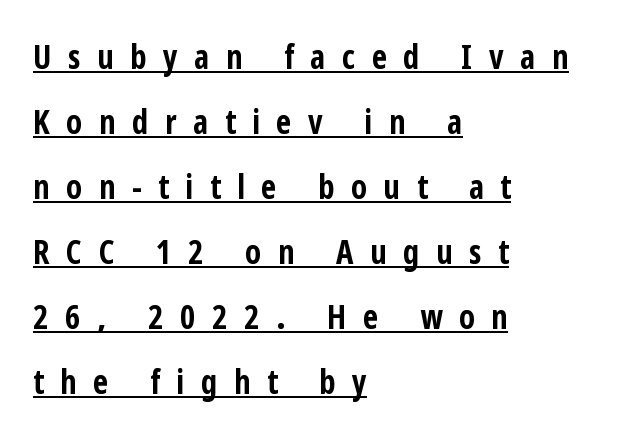
{"serif": "no", "italic": "no", "bold": "yes", "weight": "bold", "width": "condensed", "stroke_contrast": "low", "x_height": "medium", "monospaced": "no", "underline": "yes", "align": "left", "line_spacing": "loose", "line_spacing_ratio": 1.97, "letter_spacing": "wide", "letter_spacing_em": 0.5, "glyph_px": 33}
